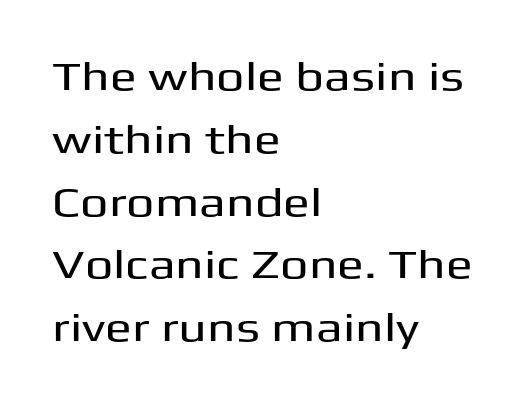
A typesetter would mark this as roman, not italic. Serif or sans? Sans — the stroke terminals are bare. Normally led — the rows are evenly, conventionally spaced. Short note: letters normally spaced.
